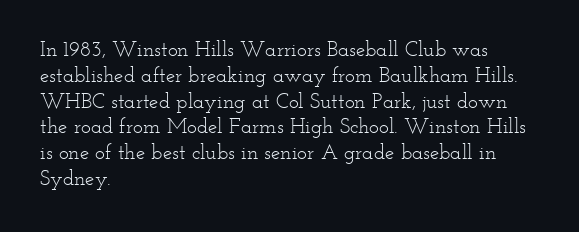
Visually the block forms a straight wall on the left and a jagged coastline on the right. This sample uses plain, unmodified letter spacing. The face looks like a standard text weight, possibly lighter. Check under the words: just untouched page. Does the lettering tilt? It doesn't — this is upright.
